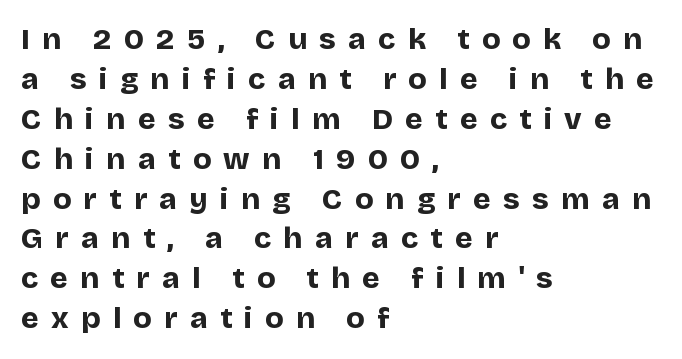
Q: Is the text bold? A: Yes.
Q: Is the text italic (slanted)? A: No, it is upright.
Q: Is the typeface a serif or a sans-serif typeface? A: Sans-serif.
Q: Is the text underlined? A: No.
Q: How is the paragraph aligned? A: Left-aligned.
Q: Is the spacing between letters normal or unusually wide? A: Unusually wide.
Q: Is the spacing between lines tight, normal or loose? A: Normal.
Q: Width (condensed, normal, or wide)? A: Normal.
Q: Stroke contrast? A: Low.
Q: x-height? A: Large.
Q: Monospaced? A: No.
